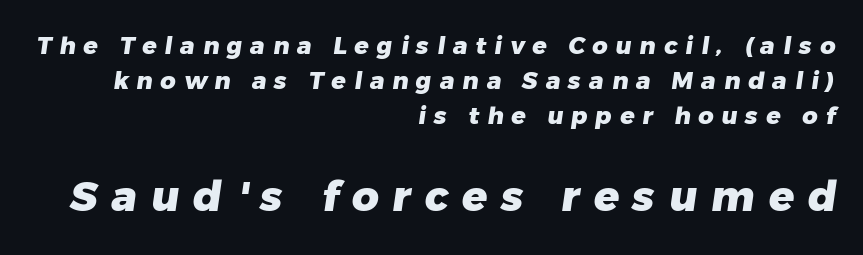
The image shows 42 px heavy sans-serif type; set right-aligned, normal line spacing (1.46x), unusually wide letter spacing (+0.33 em), not underlined; the second (bottom) block is 1.75x larger; low stroke contrast and a medium x-height.
